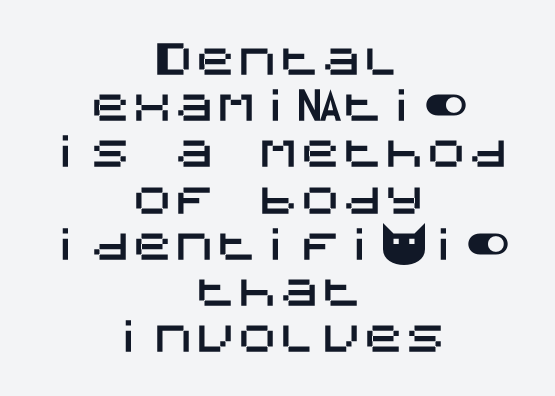
{"serif": "no", "italic": "no", "width": "normal", "stroke_contrast": "medium", "x_height": "large", "underline": "no", "align": "center", "line_spacing": "tight", "line_spacing_ratio": 1.1, "letter_spacing": "normal", "letter_spacing_em": 0.0, "glyph_px": 42}
